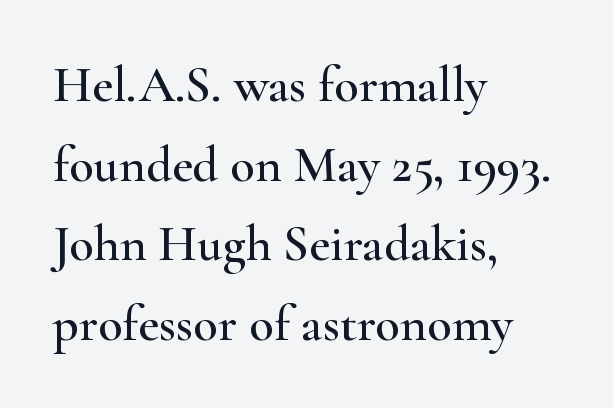
{"serif": "yes", "italic": "no", "width": "wide", "stroke_contrast": "high", "x_height": "small", "monospaced": "no", "underline": "no", "align": "left", "line_spacing": "normal", "line_spacing_ratio": 1.56, "letter_spacing": "normal", "letter_spacing_em": 0.0, "glyph_px": 51}
